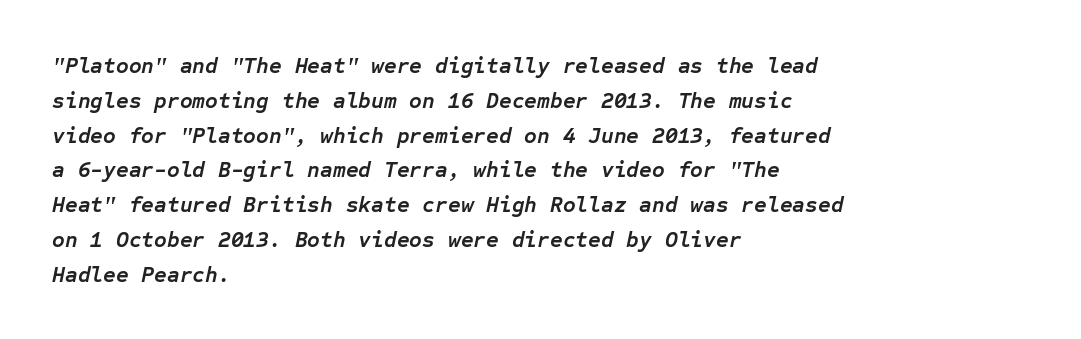
The image shows 22 px bold type, italic (leaning right); set left-aligned, normal line spacing (1.58x), normal letter spacing, not underlined.
